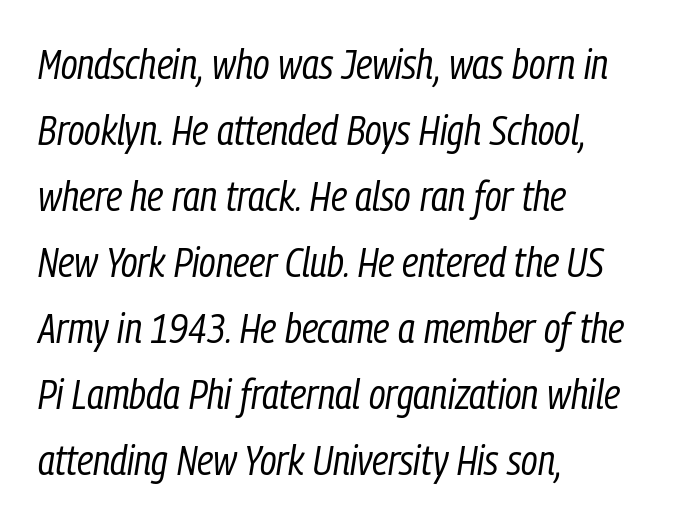
{"italic": "yes", "lean": "right", "slant_degrees": 9, "bold": "no", "weight": "regular", "width": "condensed", "stroke_contrast": "low", "x_height": "medium", "monospaced": "no", "underline": "no", "align": "left", "line_spacing": "normal", "line_spacing_ratio": 1.57, "letter_spacing": "normal", "letter_spacing_em": 0.0, "glyph_px": 42}
